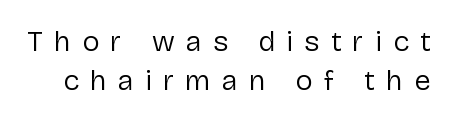
The glyphs in this specimen are sans serif. Honestly, the row spacing looks completely unremarkable. If you drew a line through each stem, it would be perfectly vertical. Character widths vary here, with narrow letters taking less room than wide ones.
